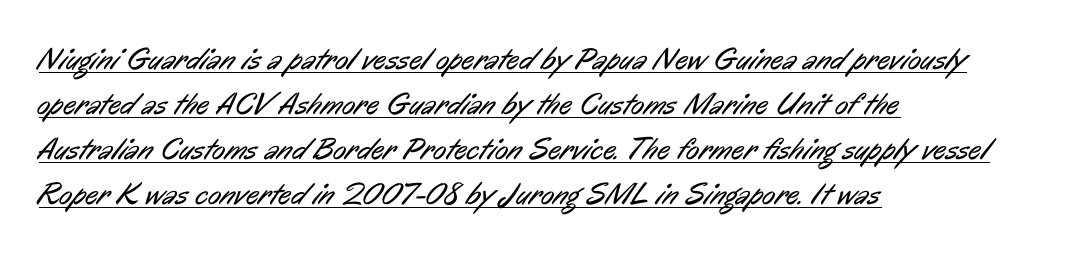
{"serif": "no", "bold": "no", "weight": "regular", "width": "condensed", "stroke_contrast": "low", "x_height": "medium", "monospaced": "no", "underline": "yes", "align": "left", "line_spacing": "normal", "line_spacing_ratio": 1.45, "letter_spacing": "normal", "letter_spacing_em": 0.0, "glyph_px": 31}
